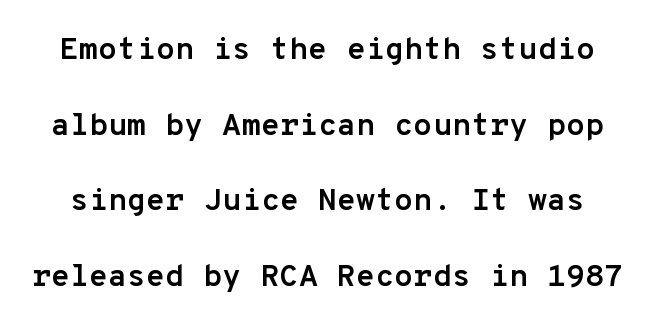
Regarding serifs, this sample does without them. The line texture is even and compact thanks to regular tracking. Beneath every word, the page is bare. Fixed-width glyphs throughout — classic coding-font behaviour.
